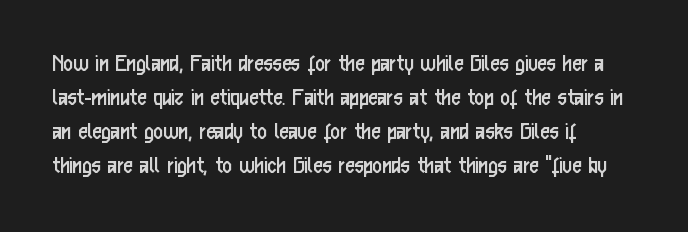
The image shows 26 px text type, upright; set left-aligned, normal line spacing (1.31x), normal letter spacing, not underlined.
